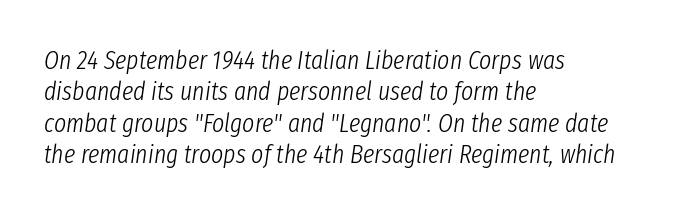
Observe the ordinary spacing: letters are neighbours, not strangers. Slant detected: the letters are inclined. If you drew a ruler down the left edge, every line would touch it. The font sits on the lighter half of the weight spectrum, regular included.
